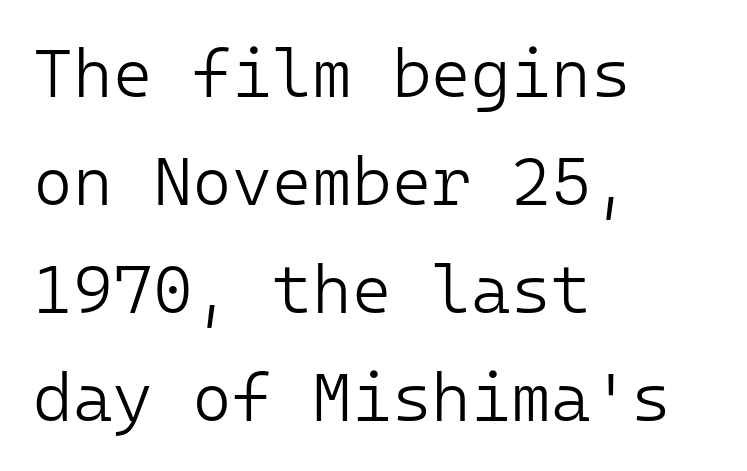
{"serif": "no", "italic": "no", "bold": "no", "weight": "light", "width": "normal", "stroke_contrast": "low", "x_height": "medium", "monospaced": "yes", "underline": "no", "align": "left", "line_spacing": "normal", "line_spacing_ratio": 1.59, "letter_spacing": "normal", "letter_spacing_em": 0.0, "glyph_px": 68}
